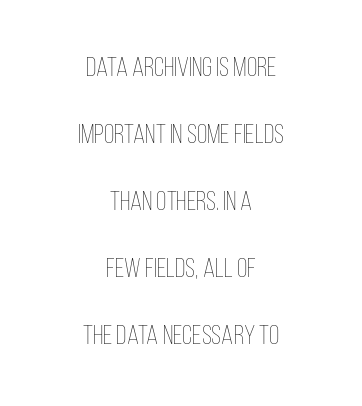
Q: Is the text bold? A: No.
Q: Is the text italic (slanted)? A: No, it is upright.
Q: Is the text underlined? A: No.
Q: How is the paragraph aligned? A: Centered.
Q: Is the spacing between letters normal or unusually wide? A: Normal.
Q: Is the spacing between lines tight, normal or loose? A: Loose.
